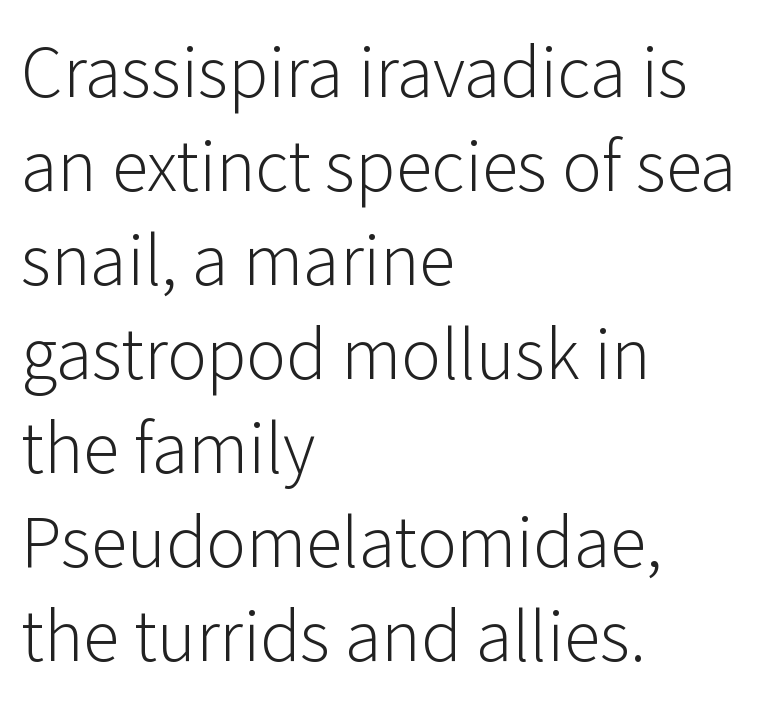
Q: Is the text bold? A: No.
Q: Is the text italic (slanted)? A: No, it is upright.
Q: Is the typeface a serif or a sans-serif typeface? A: Sans-serif.
Q: Is the text underlined? A: No.
Q: How is the paragraph aligned? A: Left-aligned.
Q: Is the spacing between letters normal or unusually wide? A: Normal.
Q: Is the spacing between lines tight, normal or loose? A: Normal.
Q: Width (condensed, normal, or wide)? A: Normal.
Q: Stroke contrast? A: Low.
Q: x-height? A: Medium.
Q: Monospaced? A: No.
